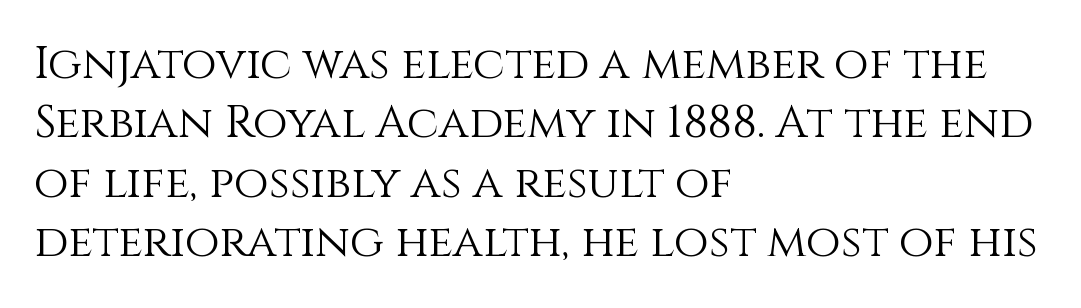
{"italic": "no", "bold": "no", "weight": "light", "width": "normal", "stroke_contrast": "medium", "x_height": "large", "monospaced": "no", "underline": "no", "align": "left", "line_spacing": "normal", "line_spacing_ratio": 1.32, "letter_spacing": "normal", "letter_spacing_em": 0.0, "glyph_px": 45}
